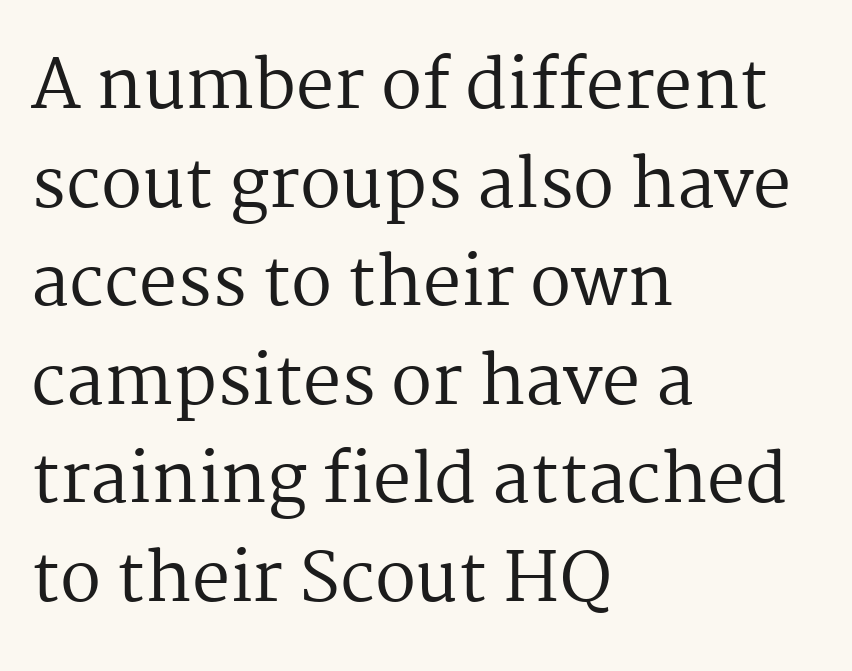
{"serif": "yes", "italic": "no", "bold": "no", "weight": "regular", "width": "normal", "stroke_contrast": "medium", "x_height": "medium", "monospaced": "no", "underline": "no", "align": "left", "line_spacing": "normal", "line_spacing_ratio": 1.45, "letter_spacing": "normal", "letter_spacing_em": 0.0, "glyph_px": 68}
